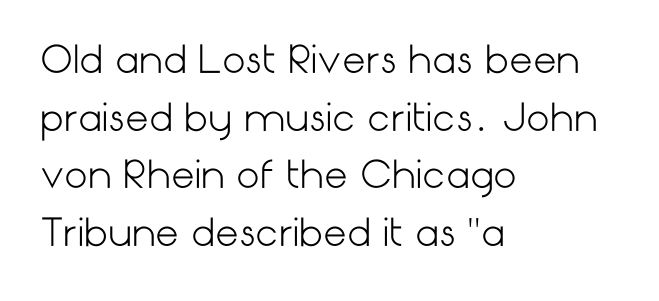
The image shows 37 px light sans-serif type, upright; set left-aligned, normal line spacing (1.56x), normal letter spacing, not underlined; low stroke contrast and a medium x-height.
